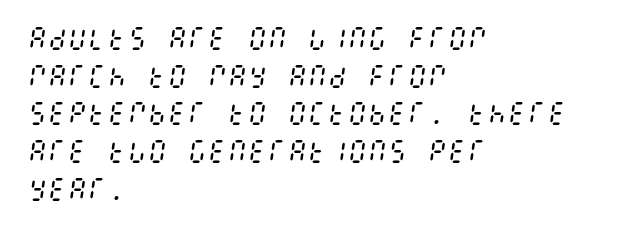
Q: Is the text bold? A: No.
Q: Is the text italic (slanted)? A: Yes, it leans right by about 8 degrees.
Q: Is the text underlined? A: No.
Q: How is the paragraph aligned? A: Left-aligned.
Q: Is the spacing between letters normal or unusually wide? A: Normal.
Q: Is the spacing between lines tight, normal or loose? A: Normal.
